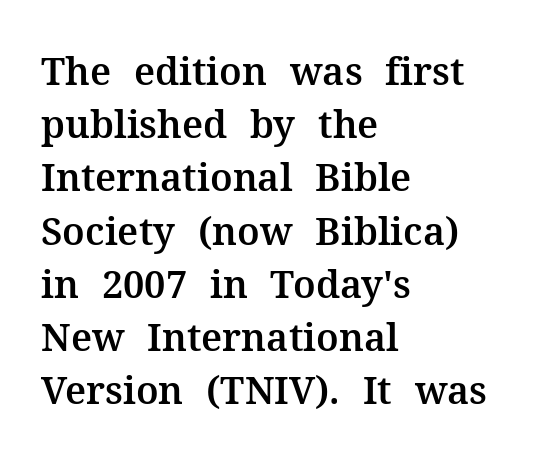
Here the designer chose a conventional face with non-uniform glyph widths. In terms of letterform style, serifs are clearly present. Type without underlining. The lettering holds an erect, upright posture throughout. Leading matches the norm, producing a regular column. The passage shown has conventional tracking throughout.
